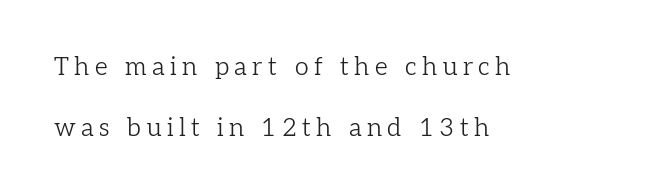
The image shows 25 px text type, upright; set left-aligned, loose line spacing (2.46x), unusually wide letter spacing (+0.22 em), not underlined.
